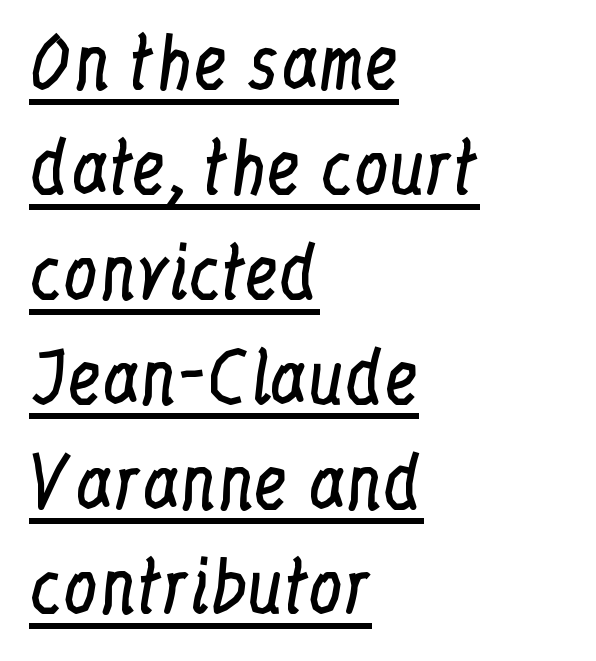
Q: Is the text bold? A: No.
Q: Is the text italic (slanted)? A: Yes.
Q: Is the typeface a serif or a sans-serif typeface? A: Serif.
Q: Is the text underlined? A: Yes.
Q: How is the paragraph aligned? A: Left-aligned.
Q: Is the spacing between letters normal or unusually wide? A: Normal.
Q: Is the spacing between lines tight, normal or loose? A: Normal.
Q: Width (condensed, normal, or wide)? A: Condensed.
Q: Stroke contrast? A: Low.
Q: x-height? A: Medium.
Q: Monospaced? A: No.
